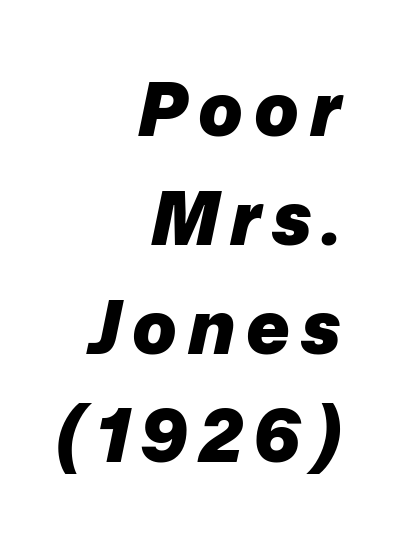
Q: Is the text bold? A: Yes.
Q: Is the text italic (slanted)? A: Yes, it leans right by about 12 degrees.
Q: Is the text underlined? A: No.
Q: How is the paragraph aligned? A: Right-aligned.
Q: Is the spacing between lines tight, normal or loose? A: Normal.
Q: Width (condensed, normal, or wide)? A: Normal.
Q: Stroke contrast? A: Low.
Q: x-height? A: Medium.
Q: Monospaced? A: No.
